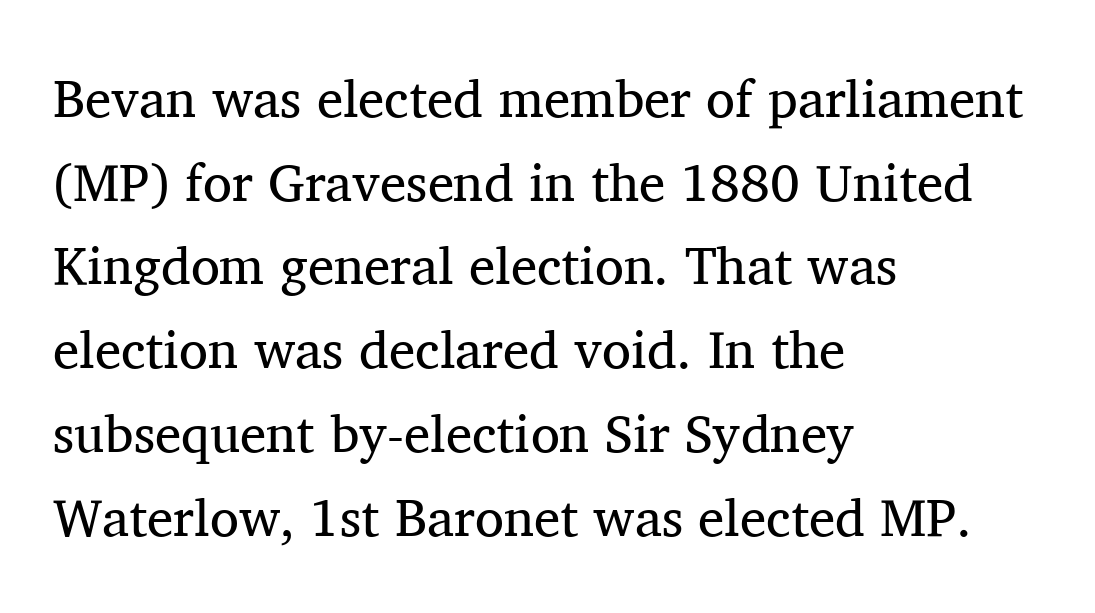
The image shows 53 px regular-weight serif type, upright; set left-aligned, normal line spacing (1.58x), normal letter spacing, not underlined; medium stroke contrast and a medium x-height.
